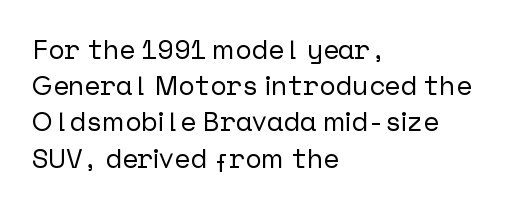
The image shows 27 px text type, upright; set left-aligned, normal line spacing (1.34x), normal letter spacing, not underlined.
